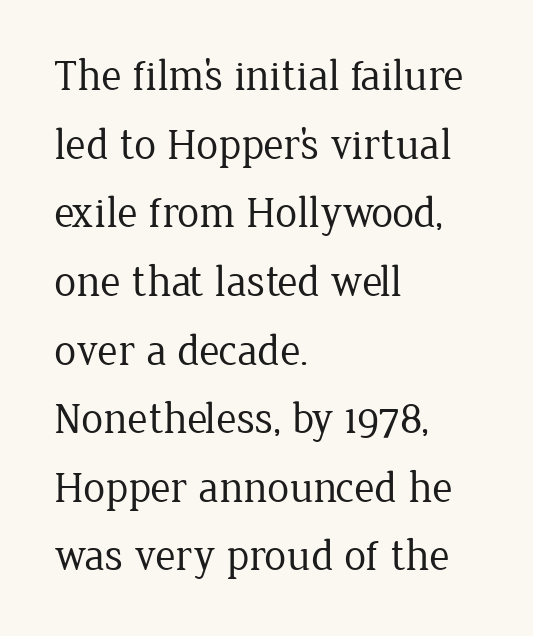
Q: Is the text bold? A: No.
Q: Is the text italic (slanted)? A: No, it is upright.
Q: Is the typeface a serif or a sans-serif typeface? A: Serif.
Q: Is the text underlined? A: No.
Q: How is the paragraph aligned? A: Left-aligned.
Q: Is the spacing between letters normal or unusually wide? A: Normal.
Q: Is the spacing between lines tight, normal or loose? A: Normal.
Q: Width (condensed, normal, or wide)? A: Normal.
Q: Stroke contrast? A: Low.
Q: x-height? A: Medium.
Q: Monospaced? A: No.
